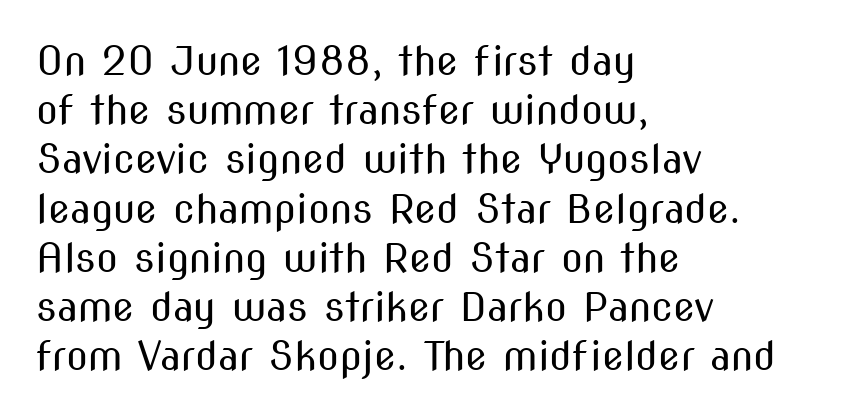
{"serif": "no", "italic": "no", "bold": "no", "weight": "regular", "width": "condensed", "stroke_contrast": "medium", "x_height": "medium", "monospaced": "no", "underline": "no", "align": "left", "line_spacing_ratio": 1.23, "letter_spacing": "normal", "letter_spacing_em": 0.0, "glyph_px": 40}
